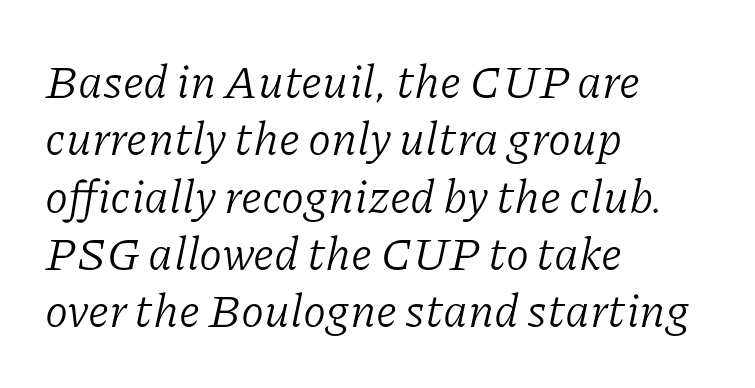
Q: Is the text bold? A: No.
Q: Is the text italic (slanted)? A: Yes, it leans right by about 11 degrees.
Q: Is the typeface a serif or a sans-serif typeface? A: Serif.
Q: Is the text underlined? A: No.
Q: How is the paragraph aligned? A: Left-aligned.
Q: Is the spacing between letters normal or unusually wide? A: Normal.
Q: Width (condensed, normal, or wide)? A: Normal.
Q: Stroke contrast? A: Low.
Q: x-height? A: Medium.
Q: Monospaced? A: No.
